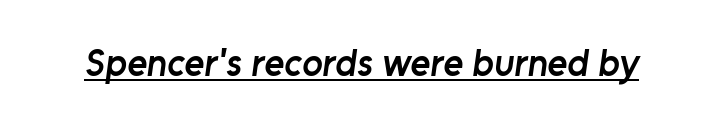
{"serif": "no", "bold": "semi", "weight": "semibold", "width": "normal", "stroke_contrast": "low", "x_height": "medium", "monospaced": "no", "underline": "yes", "letter_spacing": "normal", "letter_spacing_em": 0.0, "glyph_px": 38}
